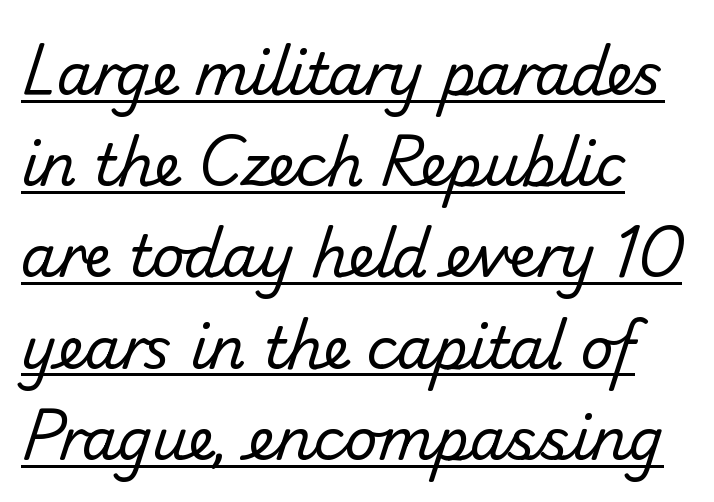
{"serif": "no", "bold": "no", "weight": "regular", "width": "normal", "stroke_contrast": "low", "x_height": "small", "monospaced": "no", "underline": "yes", "align": "left", "line_spacing": "normal", "line_spacing_ratio": 1.6, "letter_spacing": "normal", "letter_spacing_em": 0.0, "glyph_px": 57}
